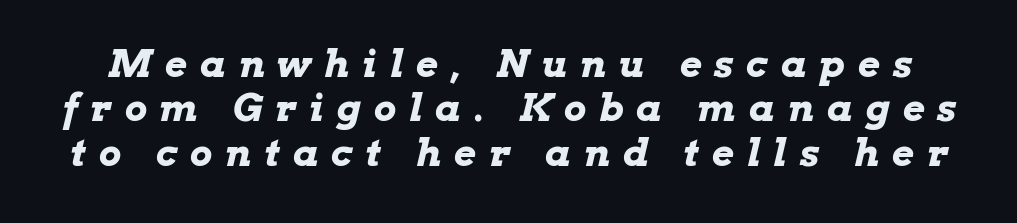
{"italic": "yes", "lean": "right", "slant_degrees": 13, "bold": "yes", "weight": "bold", "width": "wide", "stroke_contrast": "low", "x_height": "medium", "monospaced": "no", "underline": "no", "line_spacing_ratio": 1.17, "letter_spacing": "wide", "letter_spacing_em": 0.34, "glyph_px": 38}
